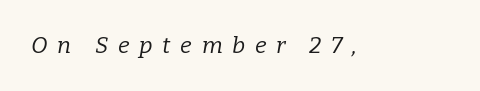
{"italic": "yes", "lean": "right", "slant_degrees": 9, "bold": "no", "underline": "no", "letter_spacing": "wide", "letter_spacing_em": 0.42, "glyph_px": 23}
